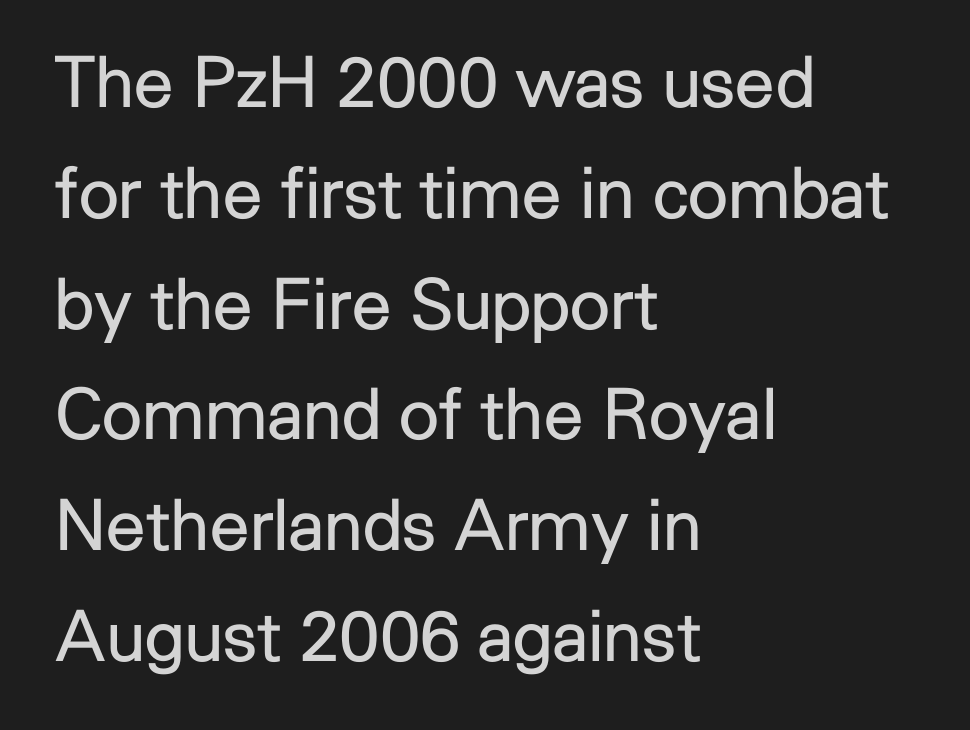
The image shows 71 px regular-weight sans-serif type, upright; set left-aligned, normal line spacing (1.56x), normal letter spacing, not underlined; low stroke contrast and a medium x-height.
